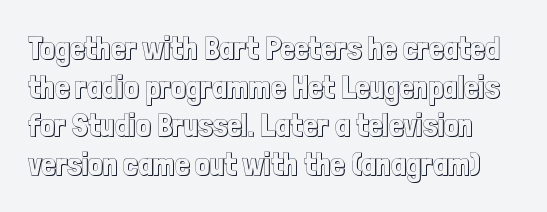
Q: Is the text italic (slanted)? A: No, it is upright.
Q: Is the text underlined? A: No.
Q: Is the spacing between letters normal or unusually wide? A: Normal.
Q: Width (condensed, normal, or wide)? A: Condensed.
Q: x-height? A: Medium.
Q: Monospaced? A: No.
